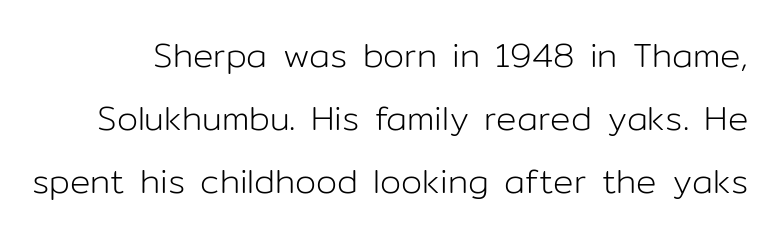
Q: Is the text bold? A: No.
Q: Is the text italic (slanted)? A: No, it is upright.
Q: Is the typeface a serif or a sans-serif typeface? A: Sans-serif.
Q: Is the text underlined? A: No.
Q: Is the spacing between letters normal or unusually wide? A: Normal.
Q: Width (condensed, normal, or wide)? A: Normal.
Q: Stroke contrast? A: Low.
Q: x-height? A: Medium.
Q: Monospaced? A: No.
